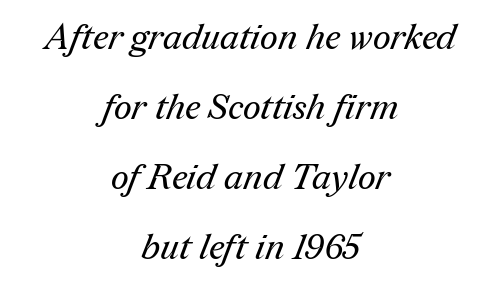
These lines stand farther apart than default settings would place them. The letterforms sit shoulder to shoulder at normal distance. The glyphs are unaccompanied by any horizontal stroke below them. To sum up the face: it has serifs. The paragraph has two soft edges and a firm central axis.
